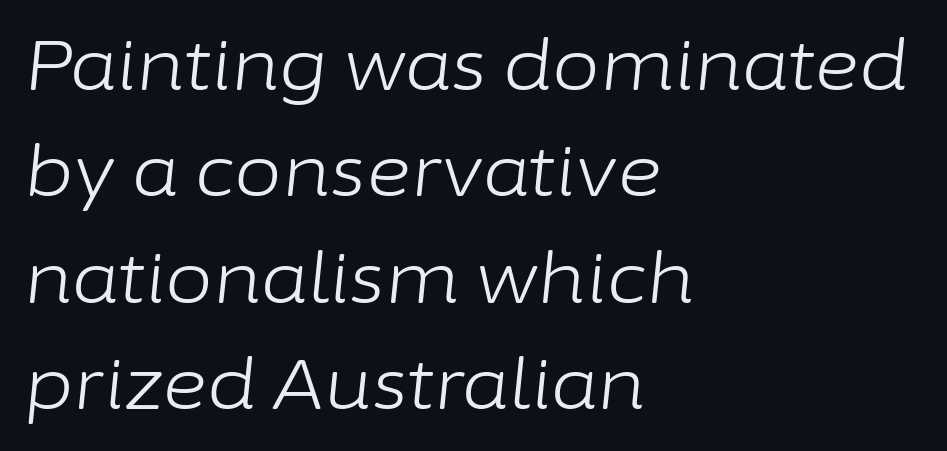
{"italic": "yes", "lean": "right", "slant_degrees": 6, "bold": "no", "weight": "light", "width": "normal", "stroke_contrast": "low", "x_height": "medium", "monospaced": "no", "underline": "no", "align": "left", "line_spacing": "normal", "line_spacing_ratio": 1.54, "letter_spacing": "normal", "letter_spacing_em": 0.0, "glyph_px": 69}
